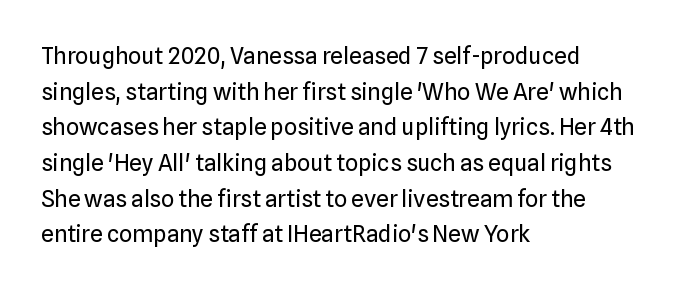
The image shows 23 px text type, upright; set left-aligned, normal line spacing (1.55x), normal letter spacing, not underlined.
